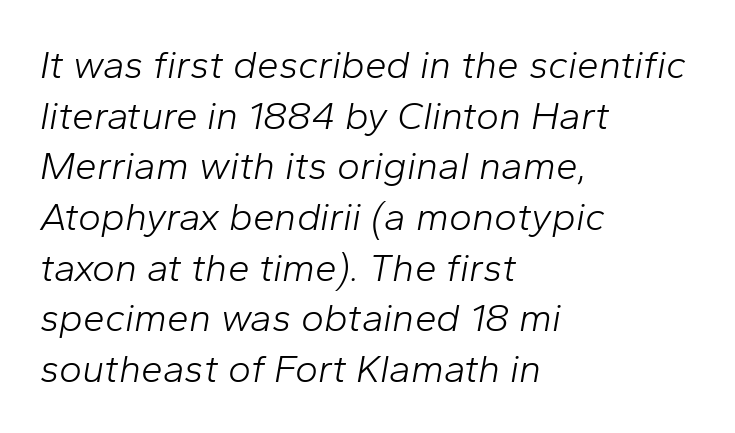
The image shows 39 px light type, italic (leaning right); set left-aligned, normal line spacing (1.3x), normal letter spacing, not underlined; low stroke contrast and a medium x-height.
